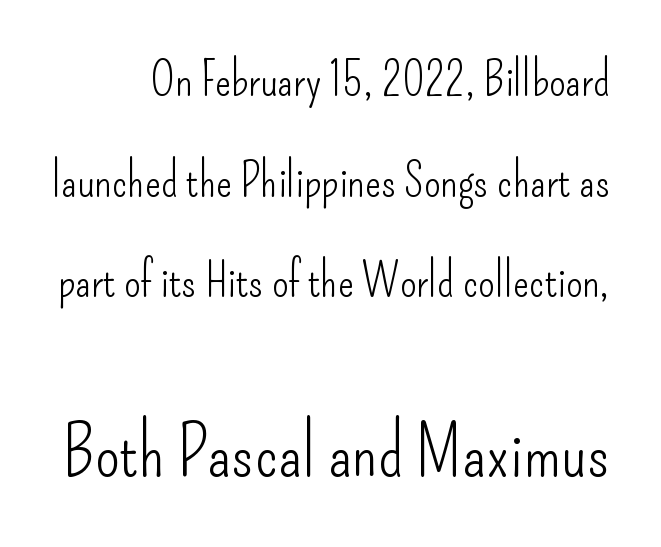
Characters remain perfectly vertical along every line. The composition opens small and finishes big. This reads as an unemphasized weight, regular at the heaviest. Glance below the letters and you will spot only blank space.
